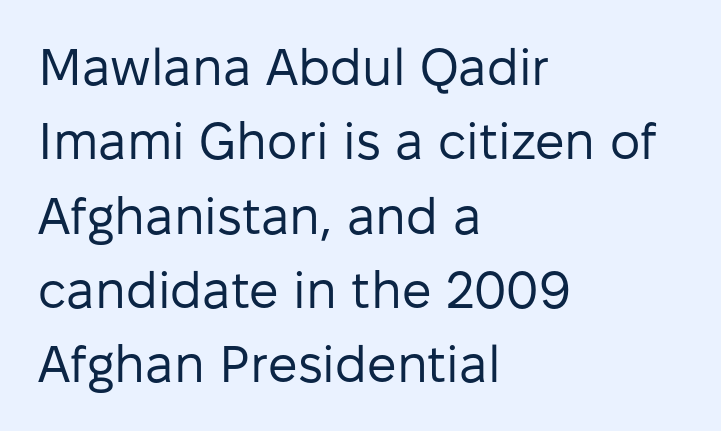
The image shows 52 px regular-weight sans-serif type, upright; set left-aligned, normal line spacing (1.43x), normal letter spacing, not underlined; low stroke contrast and a medium x-height.
